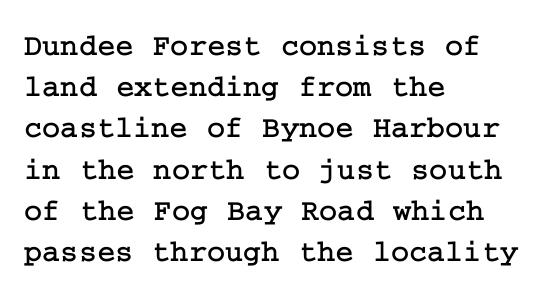
Characters remain perfectly vertical along every line. Caption: multi-line text, flush left, ragged right. In terms of letterspacing, this is plain default setting. Check under the words: just untouched page. Honestly, the row spacing looks completely unremarkable.
